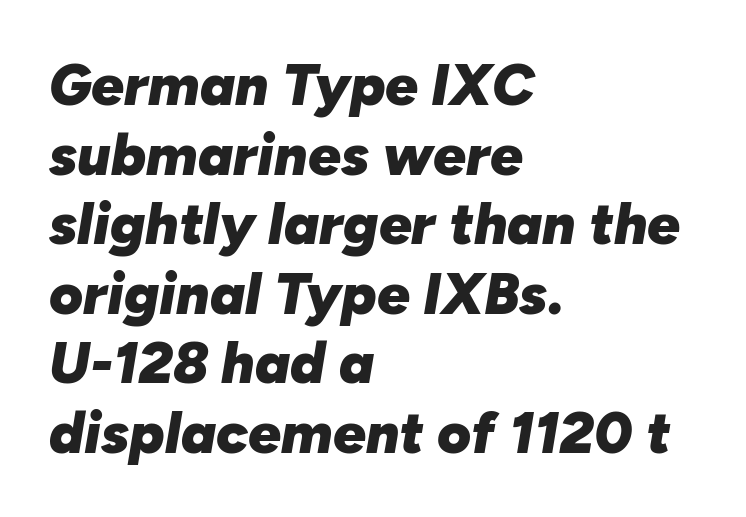
Q: Is the text bold? A: Yes.
Q: Is the text italic (slanted)? A: Yes, it leans right by about 10 degrees.
Q: Is the text underlined? A: No.
Q: How is the paragraph aligned? A: Left-aligned.
Q: Is the spacing between letters normal or unusually wide? A: Normal.
Q: Width (condensed, normal, or wide)? A: Normal.
Q: Stroke contrast? A: Low.
Q: x-height? A: Medium.
Q: Monospaced? A: No.
